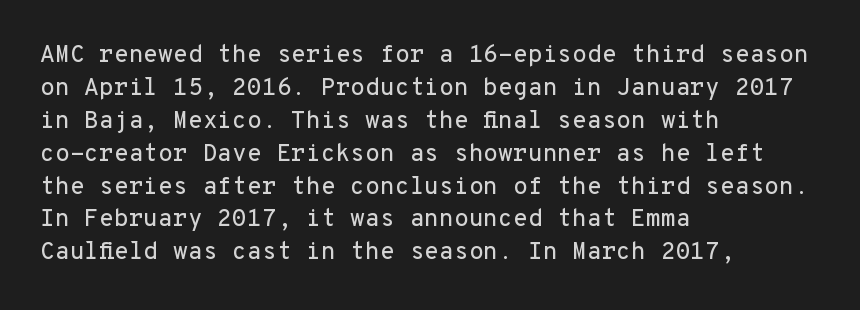
{"italic": "no", "underline": "no", "align": "left", "line_spacing": "normal", "line_spacing_ratio": 1.37, "letter_spacing": "normal", "letter_spacing_em": 0.0, "glyph_px": 24}
